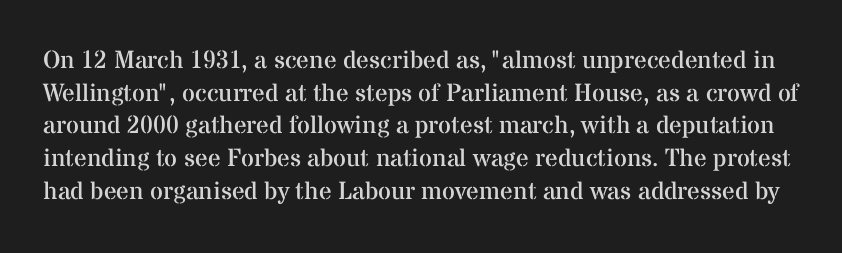
The typography opts for an upright posture over an oblique one. Notice how descenders clear the ascenders below comfortably — that's standard leading. Is the type heavy? It reads as light-to-regular instead. The area under the type is left untouched. The face used here is rendered with its standard letterfit.
